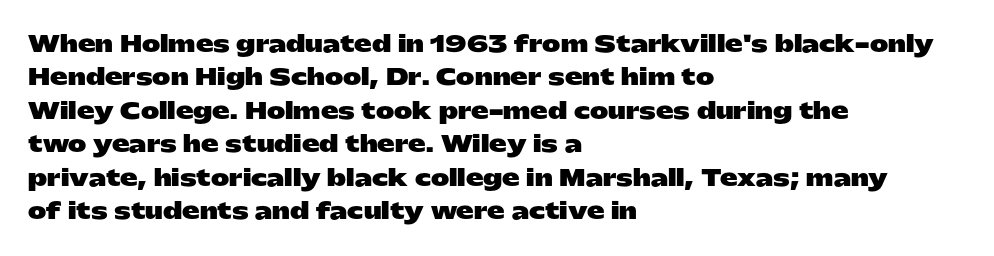
Q: Is the text bold? A: Yes.
Q: Is the text italic (slanted)? A: No, it is upright.
Q: Is the text underlined? A: No.
Q: How is the paragraph aligned? A: Left-aligned.
Q: Is the spacing between letters normal or unusually wide? A: Normal.
Q: Is the spacing between lines tight, normal or loose? A: Normal.
